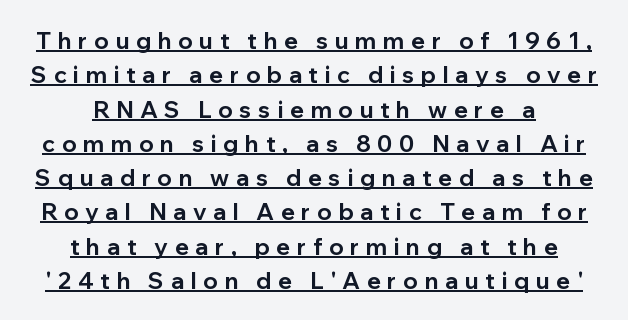
{"italic": "no", "bold": "yes", "underline": "yes", "align": "center", "line_spacing": "normal", "line_spacing_ratio": 1.49, "letter_spacing": "wide", "letter_spacing_em": 0.29, "glyph_px": 23}
